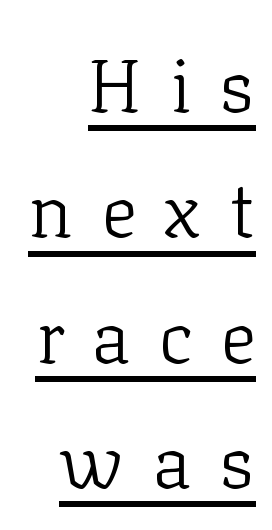
{"serif": "yes", "italic": "no", "bold": "no", "weight": "light", "width": "normal", "stroke_contrast": "low", "x_height": "medium", "monospaced": "no", "underline": "yes", "align": "right", "line_spacing": "normal", "line_spacing_ratio": 1.65, "letter_spacing": "wide", "letter_spacing_em": 0.36, "glyph_px": 76}
